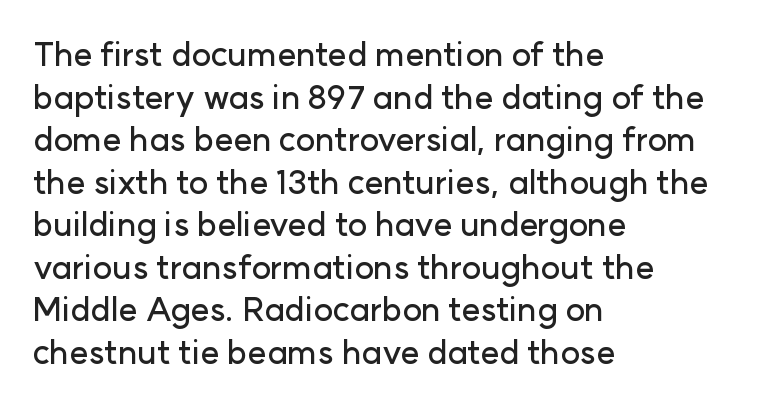
The image shows 33 px sans-serif type, upright; set left-aligned, normal line spacing (1.29x), normal letter spacing, not underlined; low stroke contrast and a medium x-height.
